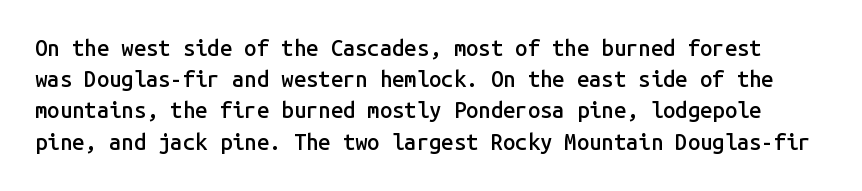
Semibold letterforms, between regular and bold. The space directly below the letters is spotless. A normal amount of white space separates one row of letters from the next. Honestly, the letter spacing is just normal — you wouldn't notice it. Does the lettering tilt? It doesn't — this is upright.
